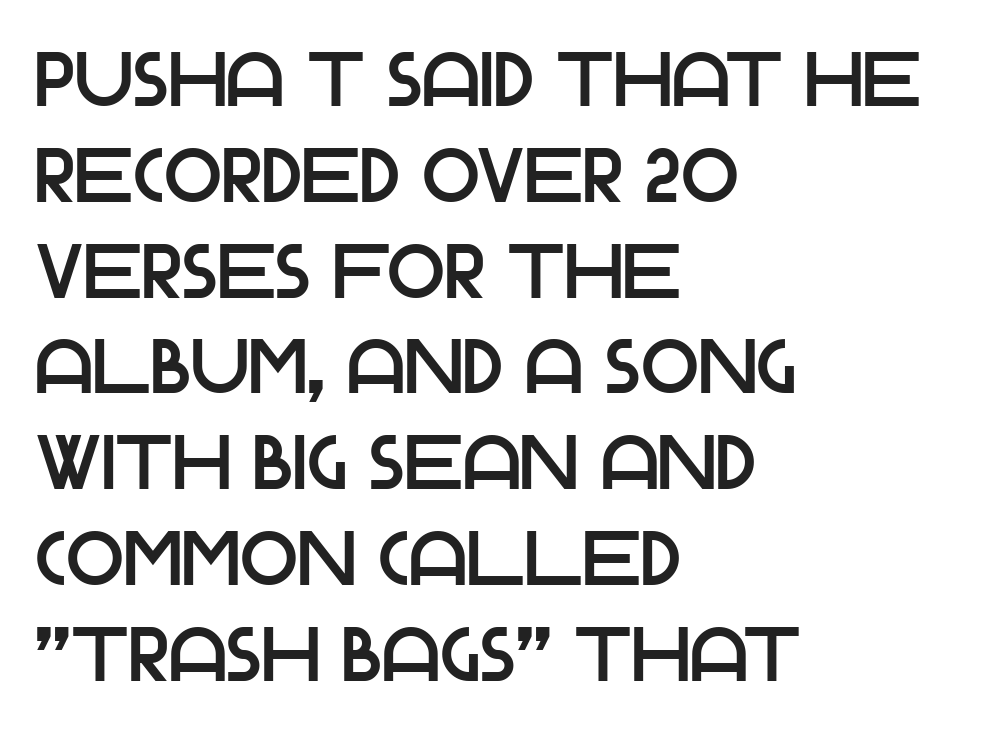
Q: Is the text italic (slanted)? A: No, it is upright.
Q: Is the typeface a serif or a sans-serif typeface? A: Sans-serif.
Q: Is the text underlined? A: No.
Q: How is the paragraph aligned? A: Left-aligned.
Q: Is the spacing between letters normal or unusually wide? A: Normal.
Q: Is the spacing between lines tight, normal or loose? A: Normal.
Q: Width (condensed, normal, or wide)? A: Normal.
Q: Stroke contrast? A: Low.
Q: x-height? A: Large.
Q: Monospaced? A: No.
